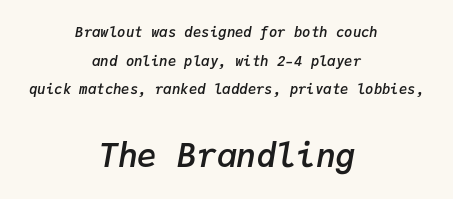
The rendering uses a large line-height, opening up the rows. The lines in this sample share a center point and differ in where they start and stop. If you squint, the bottom block still reads clearly — it's the larger of the two. Characters follow at the spacing the type designer built in. Monospaced: the letters line up in strict vertical columns. Is the type slanted? Yes — the strokes lean at a clear angle.
